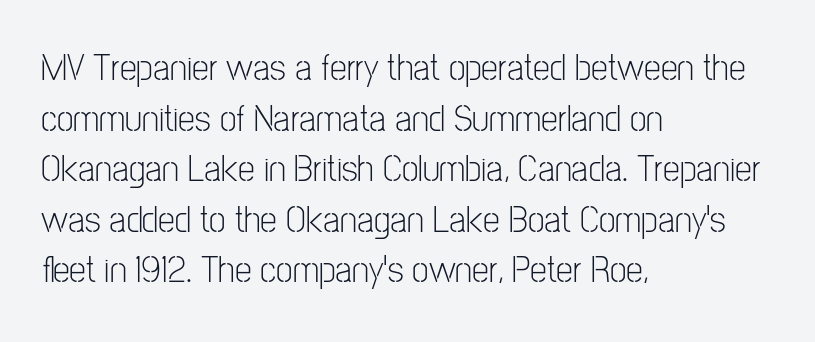
Is the letter spacing exaggerated? No — it looks like the ordinary default. The space directly below the letters is spotless. These lines are composed in type without serifs. The designer left line spacing at the default.
